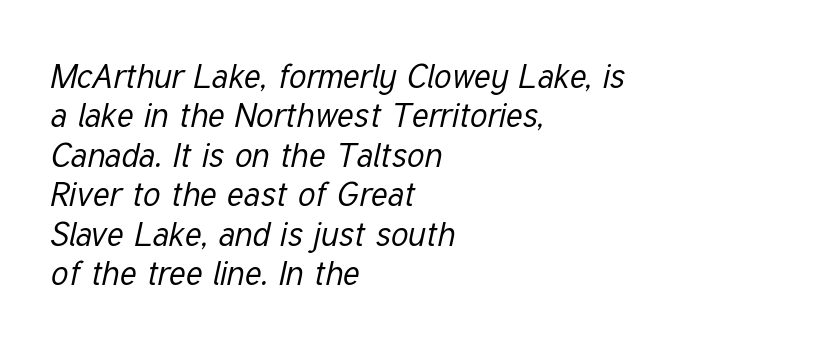
Unmarked baselines from the first word to the last. The paragraph shown leans on its left margin. Character widths vary here, with narrow letters taking less room than wide ones. These lines were composed using italics.
